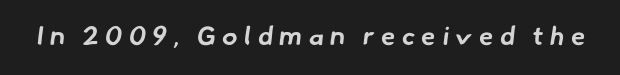
{"bold": "yes", "underline": "no", "letter_spacing": "wide", "letter_spacing_em": 0.25, "glyph_px": 26}
